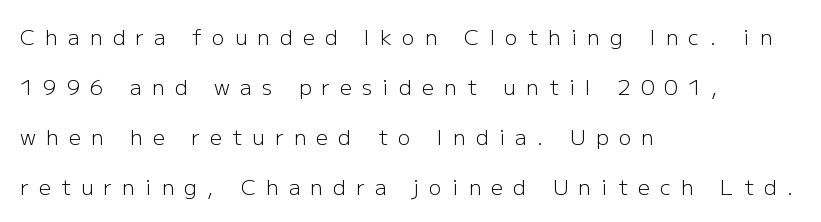
Q: Is the text bold? A: No.
Q: Is the text italic (slanted)? A: No, it is upright.
Q: Is the text underlined? A: No.
Q: How is the paragraph aligned? A: Left-aligned.
Q: Is the spacing between letters normal or unusually wide? A: Unusually wide.
Q: Is the spacing between lines tight, normal or loose? A: Loose.
